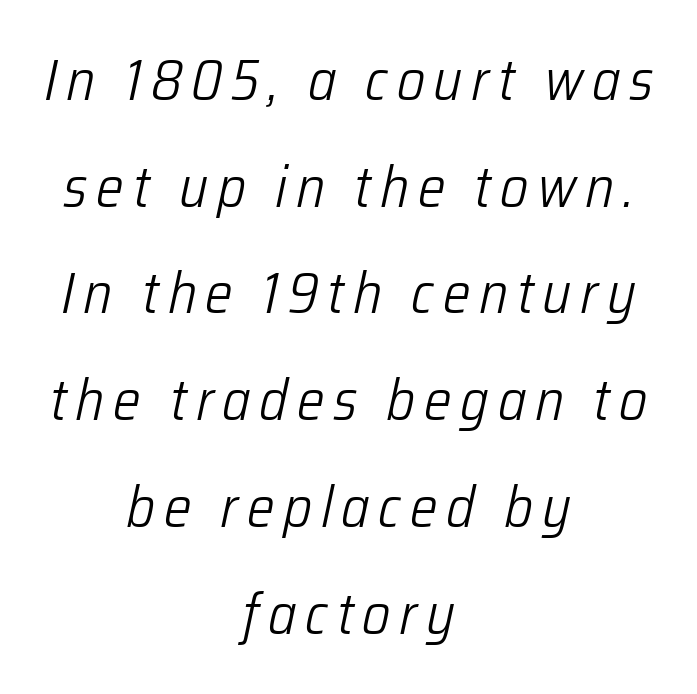
The image shows 58 px light, condensed type, italic (leaning right); set centered, line spacing 1.84x, not underlined; low stroke contrast and a medium x-height.
